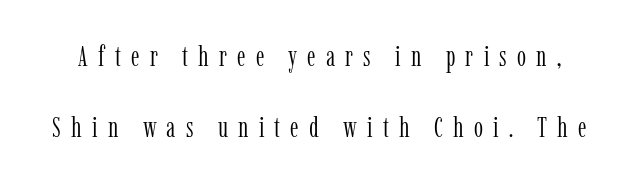
The letters advance in unequal steps, a hallmark of proportional type. This is roman type, the default non-slanted kind. The text was rendered using a seriffed face with decorative stroke endings. Here the glyphs are tracked loosely, breaking word shapes into spaced letters. One glance says open: line gaps are wider than usual. Descenders hang freely into open space.
